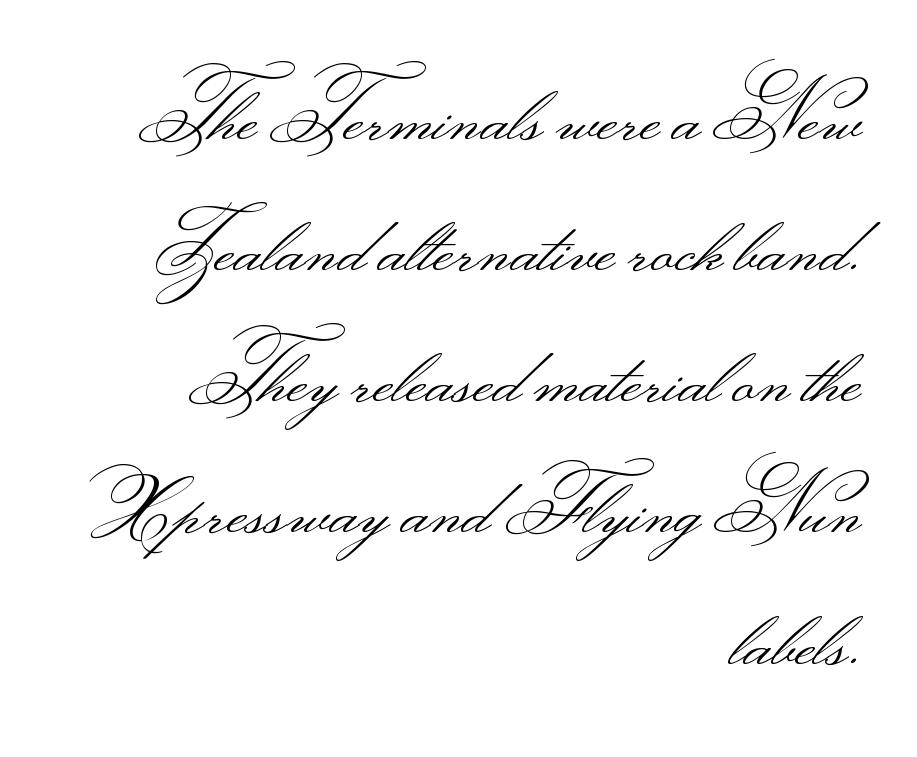
These lines are rendered in a variable-pitch font. In terms of letterform style, serifs are entirely absent. Observe the ordinary spacing: letters are neighbours, not strangers. Successive baselines arrive at the customary interval.
